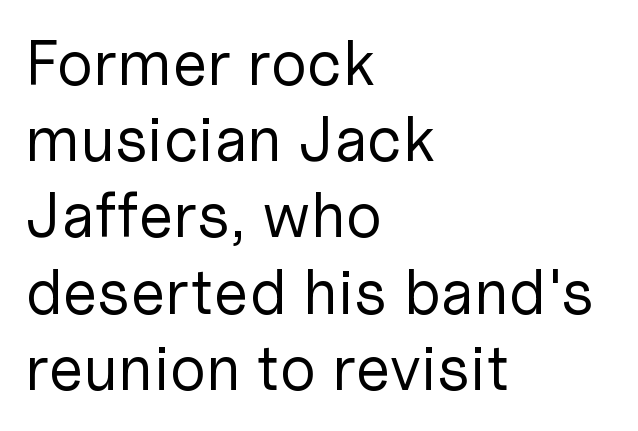
Q: Is the text bold? A: No.
Q: Is the text italic (slanted)? A: No, it is upright.
Q: Is the typeface a serif or a sans-serif typeface? A: Sans-serif.
Q: Is the text underlined? A: No.
Q: How is the paragraph aligned? A: Left-aligned.
Q: Is the spacing between letters normal or unusually wide? A: Normal.
Q: Width (condensed, normal, or wide)? A: Normal.
Q: Stroke contrast? A: Low.
Q: x-height? A: Medium.
Q: Monospaced? A: No.
